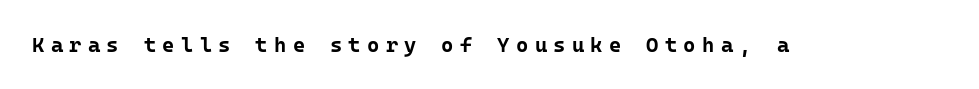
The area under the type is left untouched. Posture: straight, roman, zero tilt. The typesetting leans heavy: a genuine bold. The tracking reads as deliberately expanded to a designer's eye.
